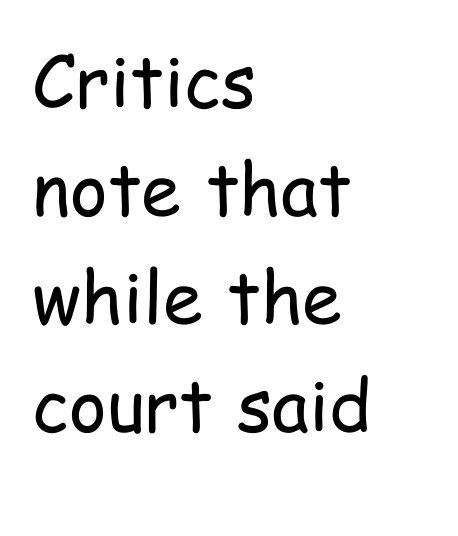
Does the copy run flush right? No — it runs flush left. This is not heavy type; no bold has been used. Italic? Not at all — the glyphs are vertical. What stands out about the letter spacing? Nothing — it is the standard amount. Is this a sans? Yes — the strokes have no serifs. Normally led — the rows are evenly, conventionally spaced.
